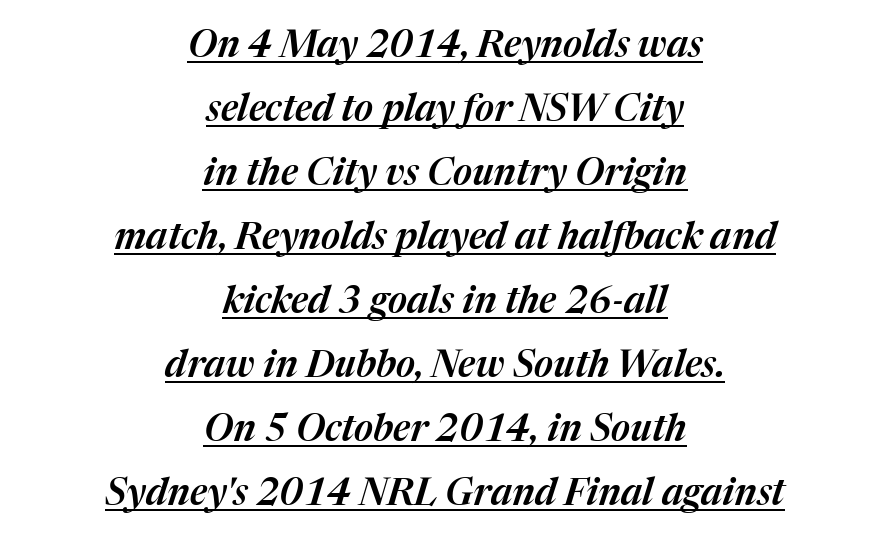
The lines in this sample share a center point and differ in where they start and stop. Posture: slanted. In terms of letterspacing, this is plain default setting. Caption: lettering with a line underneath.
